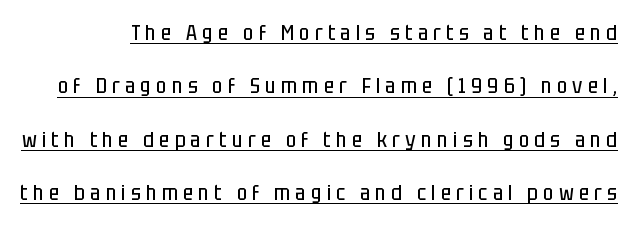
The image shows 22 px text type, upright; set loose line spacing (2.43x), unusually wide letter spacing (+0.24 em), underlined.
